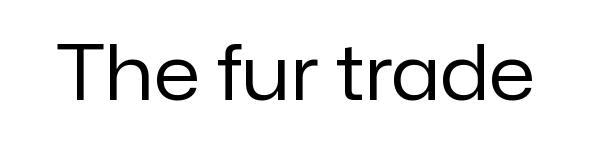
The image shows 77 px regular-weight sans-serif type, upright; set normal letter spacing, not underlined; low stroke contrast and a medium x-height.
